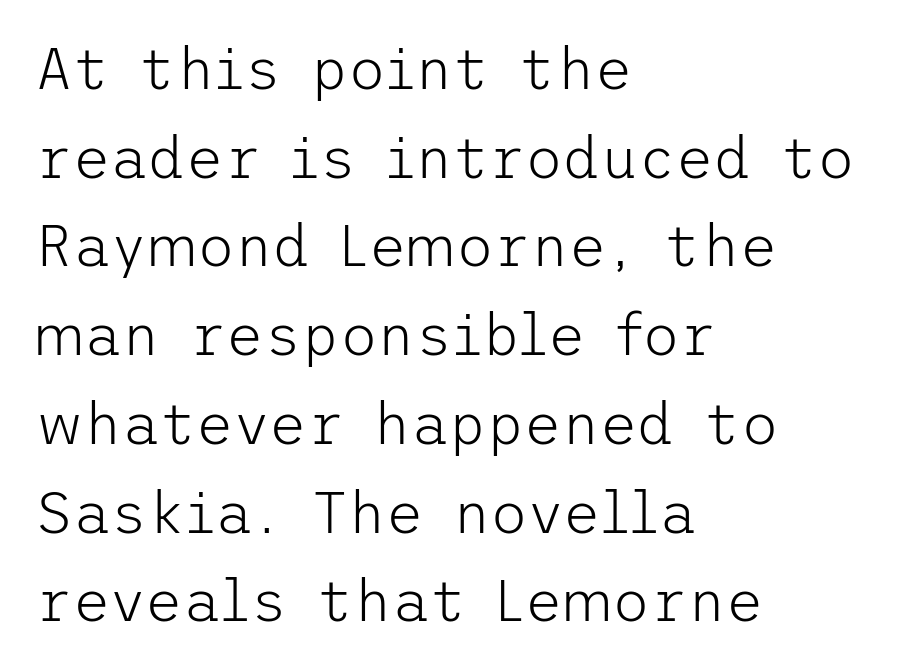
Q: Is the text bold? A: No.
Q: Is the text italic (slanted)? A: No, it is upright.
Q: Is the typeface a serif or a sans-serif typeface? A: Sans-serif.
Q: Is the text underlined? A: No.
Q: How is the paragraph aligned? A: Left-aligned.
Q: Is the spacing between letters normal or unusually wide? A: Normal.
Q: Is the spacing between lines tight, normal or loose? A: Normal.
Q: Width (condensed, normal, or wide)? A: Normal.
Q: Stroke contrast? A: Low.
Q: x-height? A: Medium.
